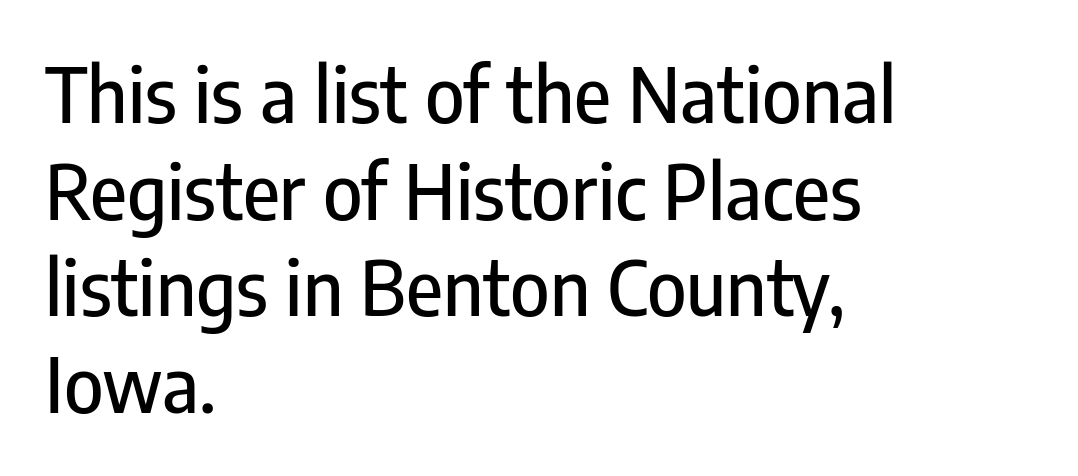
Q: Is the text italic (slanted)? A: No, it is upright.
Q: Is the typeface a serif or a sans-serif typeface? A: Sans-serif.
Q: Is the text underlined? A: No.
Q: How is the paragraph aligned? A: Left-aligned.
Q: Is the spacing between letters normal or unusually wide? A: Normal.
Q: Is the spacing between lines tight, normal or loose? A: Normal.
Q: Width (condensed, normal, or wide)? A: Condensed.
Q: Stroke contrast? A: Low.
Q: x-height? A: Medium.
Q: Monospaced? A: No.
